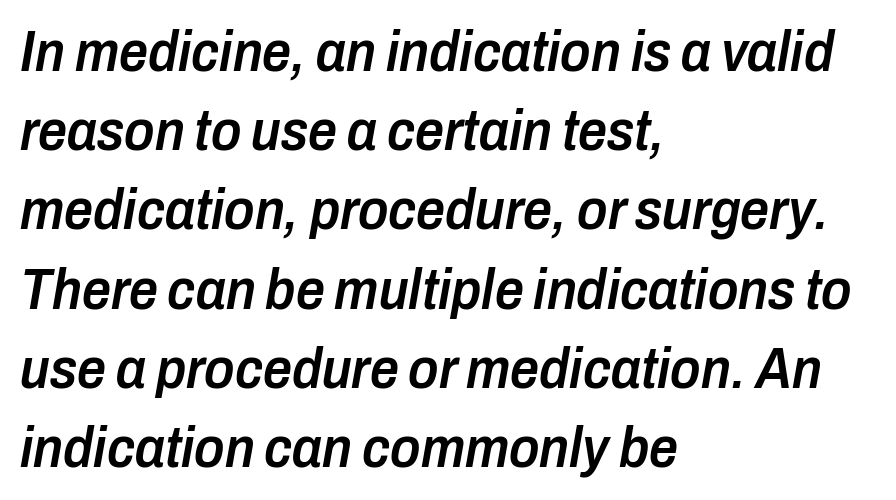
Q: Is the text bold? A: Semi-bold.
Q: Is the text italic (slanted)? A: Yes, it leans right by about 10 degrees.
Q: Is the text underlined? A: No.
Q: How is the paragraph aligned? A: Left-aligned.
Q: Is the spacing between letters normal or unusually wide? A: Normal.
Q: Is the spacing between lines tight, normal or loose? A: Normal.
Q: Width (condensed, normal, or wide)? A: Condensed.
Q: Stroke contrast? A: Low.
Q: x-height? A: Medium.
Q: Monospaced? A: No.
